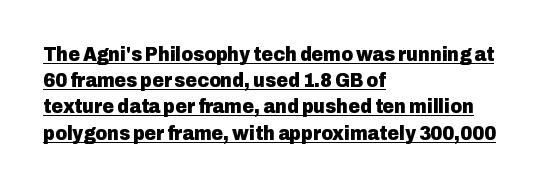
The image shows 20 px bold type, upright; set left-aligned, normal line spacing (1.31x), normal letter spacing, underlined.
